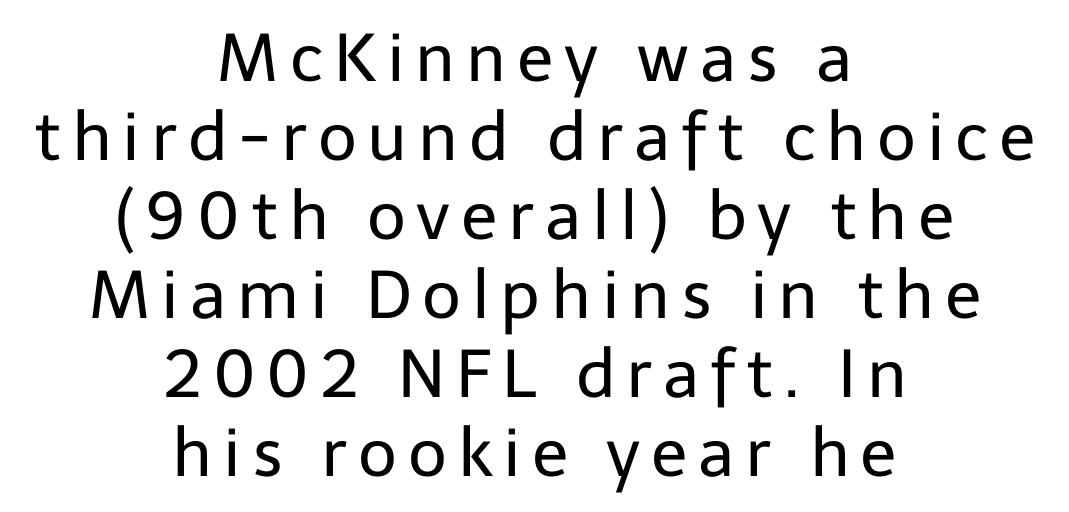
The image shows 67 px regular-weight sans-serif type, upright; set centered, line spacing 1.18x, not underlined; low stroke contrast and a medium x-height.
